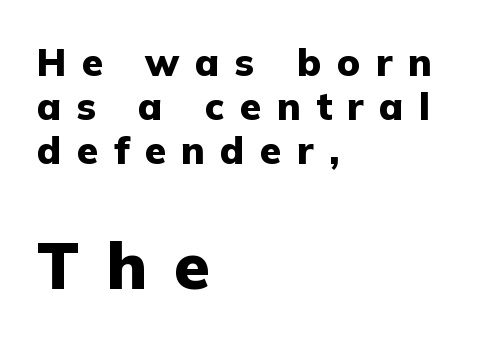
{"serif": "no", "italic": "no", "bold": "yes", "weight": "heavy", "width": "normal", "stroke_contrast": "low", "x_height": "medium", "monospaced": "no", "underline": "no", "align": "left", "line_spacing_ratio": 1.16, "letter_spacing": "wide", "letter_spacing_em": 0.41, "larger_block": "second", "size_ratio": 1.74, "glyph_px": 66}
